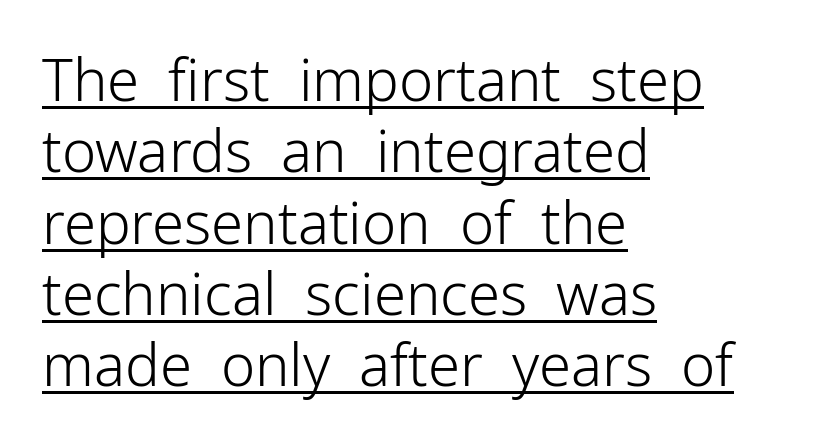
Q: Is the text bold? A: No.
Q: Is the text italic (slanted)? A: No, it is upright.
Q: Is the typeface a serif or a sans-serif typeface? A: Sans-serif.
Q: Is the text underlined? A: Yes.
Q: How is the paragraph aligned? A: Left-aligned.
Q: Is the spacing between letters normal or unusually wide? A: Normal.
Q: Width (condensed, normal, or wide)? A: Normal.
Q: Stroke contrast? A: Low.
Q: x-height? A: Medium.
Q: Monospaced? A: No.
